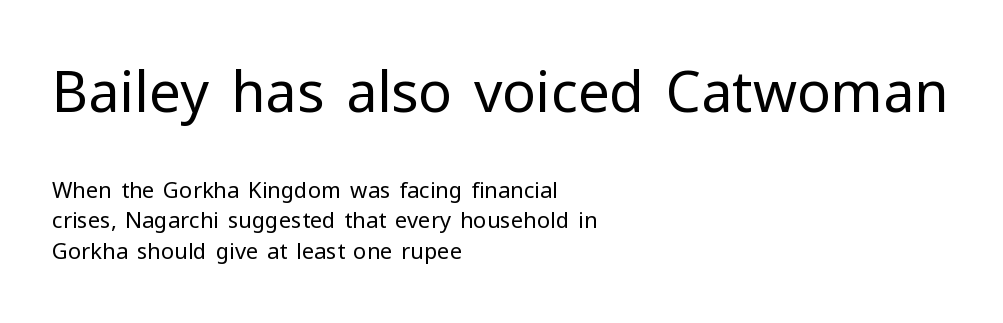
The image shows 56 px regular-weight sans-serif type, upright; set left-aligned, normal line spacing (1.38x), normal letter spacing, not underlined; the first (top) block is 2.55x larger; low stroke contrast and a medium x-height.
